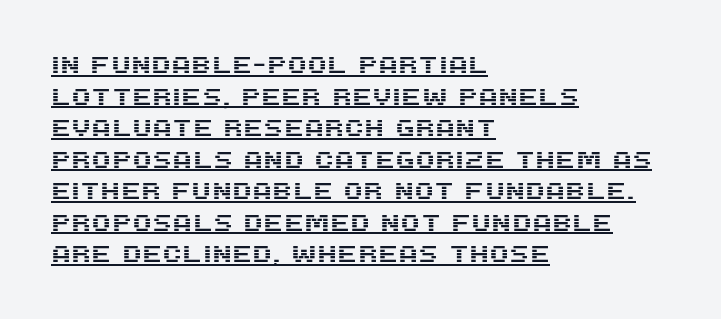
The vertical gap from one line to the next is medium. Notice how a bar underscores the lettering throughout. Tracking value appears to be zero — textbook default spacing. Line starts are locked; line ends wander.
